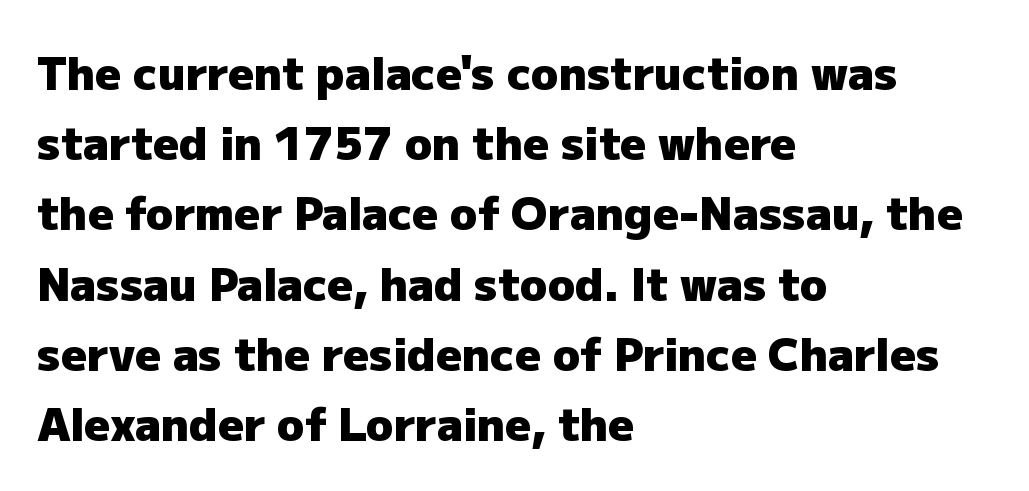
Q: Is the text bold? A: Yes.
Q: Is the text italic (slanted)? A: No, it is upright.
Q: Is the typeface a serif or a sans-serif typeface? A: Sans-serif.
Q: Is the text underlined? A: No.
Q: How is the paragraph aligned? A: Left-aligned.
Q: Is the spacing between letters normal or unusually wide? A: Normal.
Q: Is the spacing between lines tight, normal or loose? A: Normal.
Q: Width (condensed, normal, or wide)? A: Normal.
Q: Stroke contrast? A: Low.
Q: x-height? A: Medium.
Q: Monospaced? A: No.
